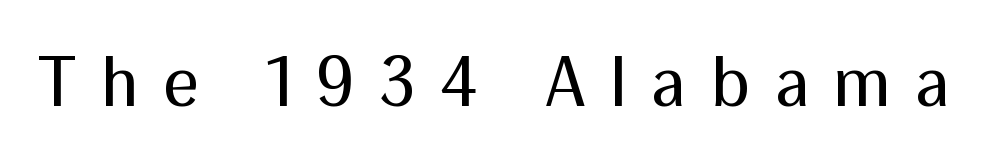
{"serif": "no", "italic": "no", "bold": "no", "weight": "regular", "width": "normal", "stroke_contrast": "medium", "x_height": "medium", "monospaced": "no", "underline": "no", "letter_spacing": "wide", "letter_spacing_em": 0.34, "glyph_px": 71}
